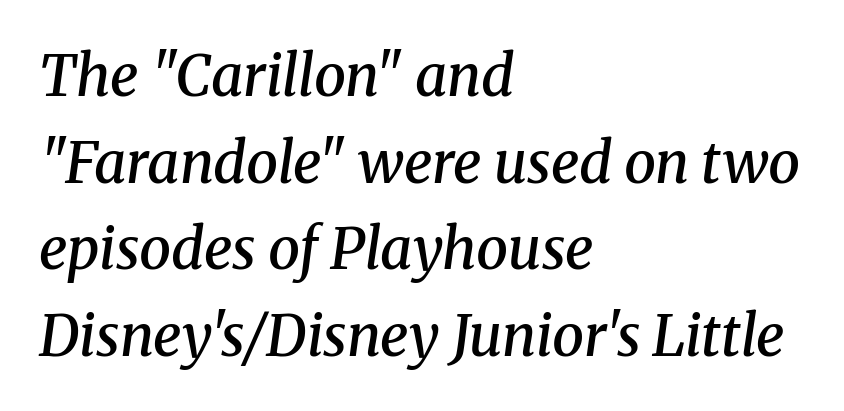
Q: Is the text bold? A: Semi-bold.
Q: Is the text italic (slanted)? A: Yes, it leans right by about 8 degrees.
Q: Is the typeface a serif or a sans-serif typeface? A: Serif.
Q: Is the text underlined? A: No.
Q: How is the paragraph aligned? A: Left-aligned.
Q: Is the spacing between letters normal or unusually wide? A: Normal.
Q: Is the spacing between lines tight, normal or loose? A: Normal.
Q: Width (condensed, normal, or wide)? A: Normal.
Q: Stroke contrast? A: Medium.
Q: x-height? A: Medium.
Q: Monospaced? A: No.
